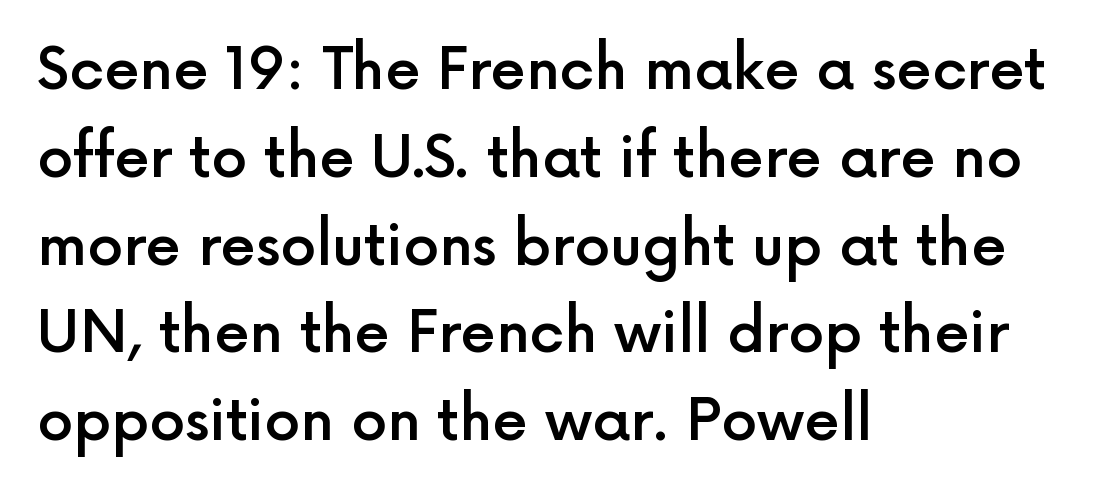
The image shows 57 px semibold sans-serif type, upright; set left-aligned, normal line spacing (1.54x), normal letter spacing, not underlined; a medium x-height.
